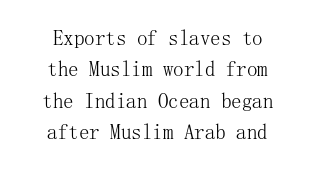
{"italic": "no", "bold": "no", "underline": "no", "align": "center", "line_spacing": "normal", "line_spacing_ratio": 1.49, "letter_spacing": "normal", "letter_spacing_em": 0.0, "glyph_px": 21}
